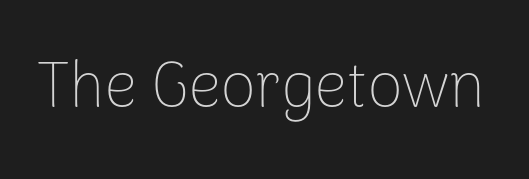
Q: Is the text bold? A: No.
Q: Is the text italic (slanted)? A: No, it is upright.
Q: Is the typeface a serif or a sans-serif typeface? A: Sans-serif.
Q: Is the text underlined? A: No.
Q: Is the spacing between letters normal or unusually wide? A: Normal.
Q: Width (condensed, normal, or wide)? A: Normal.
Q: Stroke contrast? A: Low.
Q: x-height? A: Medium.
Q: Monospaced? A: No.
